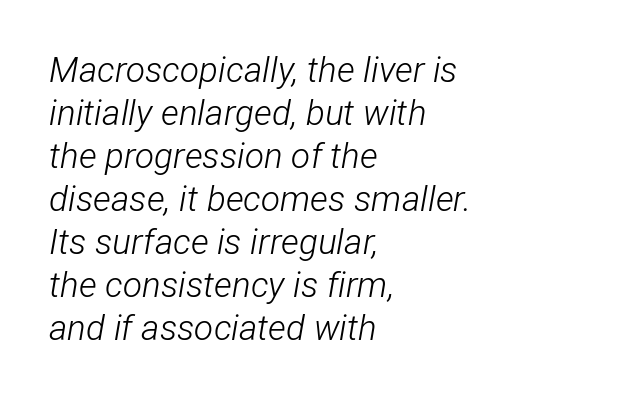
The image shows 35 px light, condensed type, italic (leaning right); set left-aligned, line spacing 1.23x, normal letter spacing, not underlined; low stroke contrast and a medium x-height.
